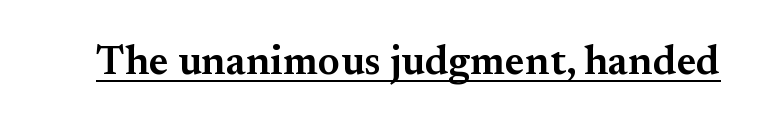
The image shows 41 px semibold serif type, upright; set normal letter spacing, underlined; medium stroke contrast and a small x-height.
